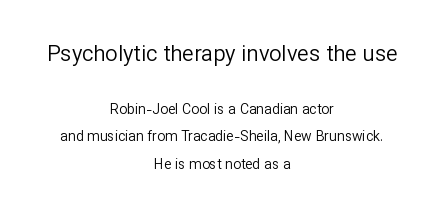
The image shows 22 px text type, upright; set centered, loose line spacing (1.96x), normal letter spacing, not underlined; the first (top) block is 1.57x larger.
